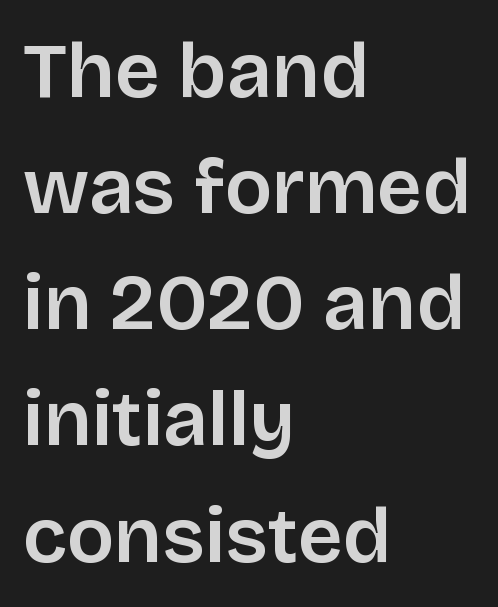
{"serif": "no", "italic": "no", "width": "normal", "stroke_contrast": "low", "x_height": "large", "monospaced": "no", "underline": "no", "align": "left", "line_spacing": "normal", "line_spacing_ratio": 1.47, "letter_spacing": "normal", "letter_spacing_em": 0.0, "glyph_px": 79}
